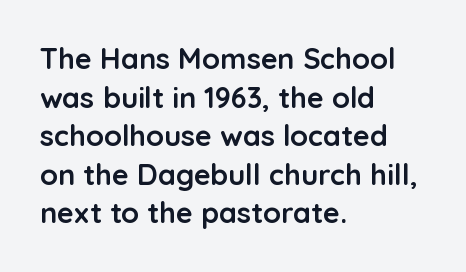
Q: Is the text bold? A: Yes.
Q: Is the text italic (slanted)? A: No, it is upright.
Q: Is the typeface a serif or a sans-serif typeface? A: Sans-serif.
Q: Is the text underlined? A: No.
Q: How is the paragraph aligned? A: Left-aligned.
Q: Is the spacing between letters normal or unusually wide? A: Normal.
Q: Is the spacing between lines tight, normal or loose? A: Normal.
Q: Width (condensed, normal, or wide)? A: Normal.
Q: Stroke contrast? A: Low.
Q: x-height? A: Medium.
Q: Monospaced? A: No.
